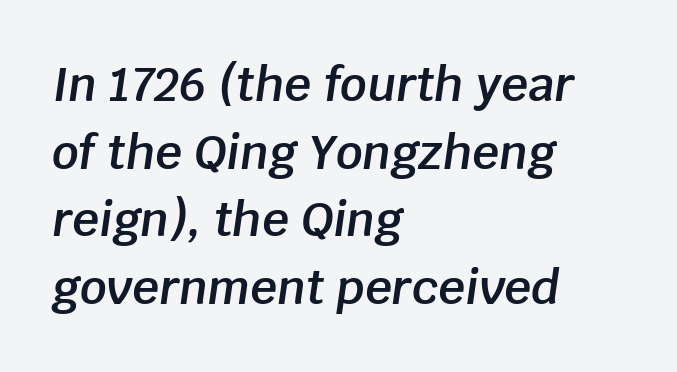
{"italic": "yes", "lean": "right", "slant_degrees": 8, "bold": "semi", "weight": "semibold", "width": "normal", "stroke_contrast": "low", "x_height": "large", "monospaced": "no", "underline": "no", "align": "left", "line_spacing": "normal", "line_spacing_ratio": 1.44, "letter_spacing": "normal", "letter_spacing_em": 0.0, "glyph_px": 47}
